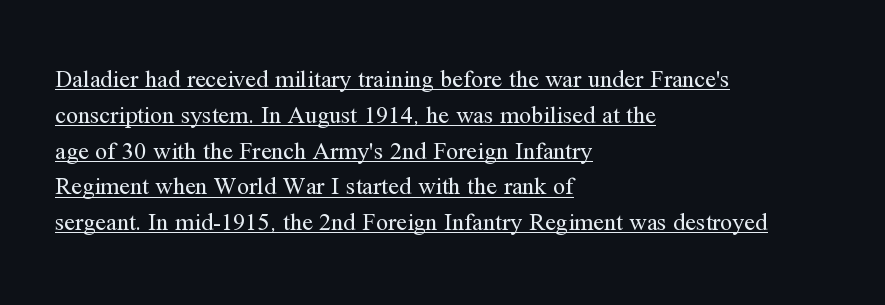
{"italic": "no", "bold": "no", "underline": "yes", "align": "left", "line_spacing": "normal", "line_spacing_ratio": 1.49, "letter_spacing": "normal", "letter_spacing_em": 0.0, "glyph_px": 24}
